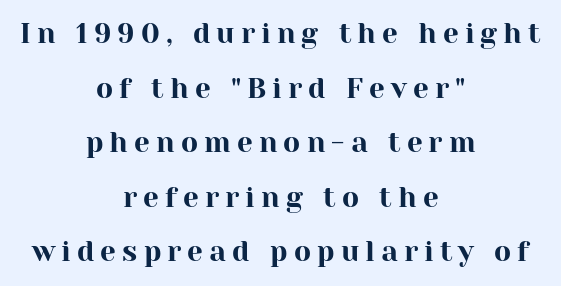
{"serif": "yes", "italic": "no", "width": "normal", "stroke_contrast": "high", "x_height": "medium", "monospaced": "no", "underline": "no", "align": "center", "line_spacing": "loose", "line_spacing_ratio": 1.95, "letter_spacing": "wide", "letter_spacing_em": 0.22, "glyph_px": 28}
